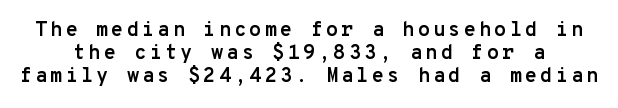
The image shows 20 px bold type, upright; set tight line spacing (1.14x), not underlined.
